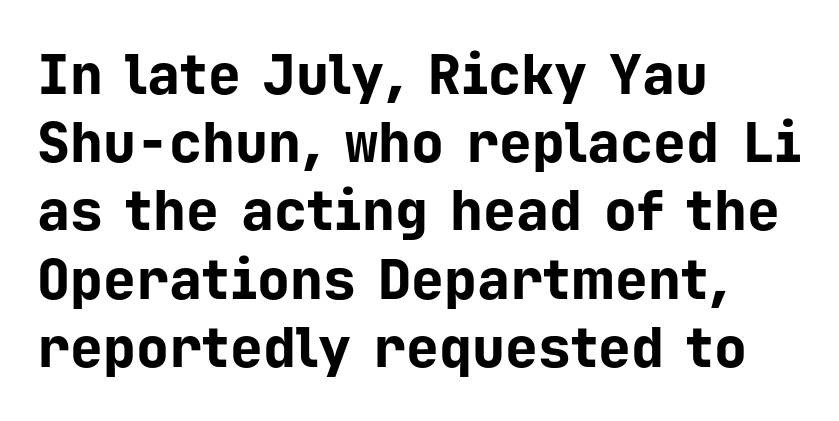
{"serif": "no", "italic": "no", "bold": "yes", "weight": "bold", "width": "normal", "stroke_contrast": "low", "x_height": "medium", "monospaced": "yes", "underline": "no", "align": "left", "line_spacing_ratio": 1.24, "letter_spacing": "normal", "letter_spacing_em": 0.0, "glyph_px": 55}
